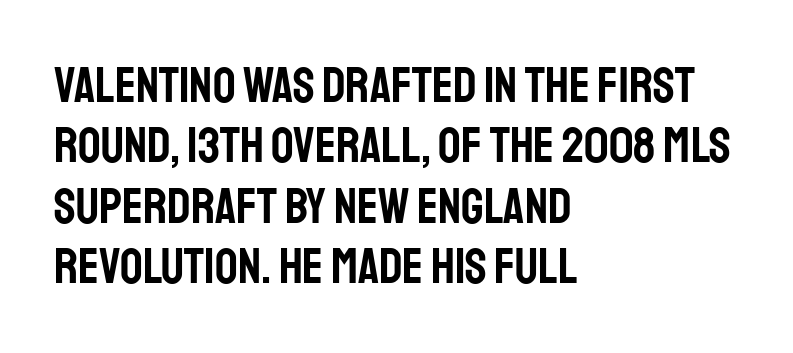
The image shows 50 px condensed sans-serif type, upright; set left-aligned, line spacing 1.21x, normal letter spacing, not underlined; low stroke contrast and a large x-height.
